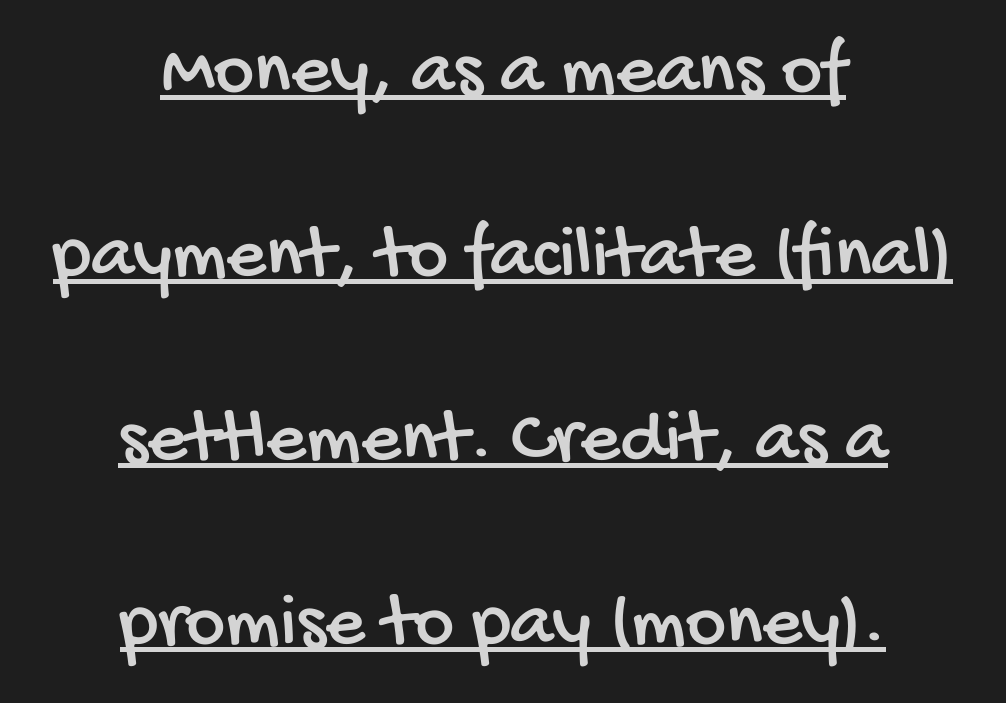
This is sans-serif lettering, the kind often seen on screens and signage. The rendering uses natural spacing where letterforms have individual widths. Characters follow at the spacing the type designer built in. This block would shrink considerably if given ordinary leading; it's expanded now. This is underlined copy, the kind a proofreader might mark for attention. The typesetter chose a symmetrical, centered arrangement here.
